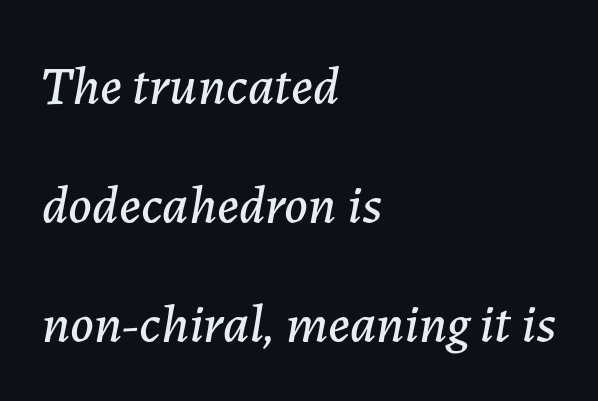
Q: Is the text italic (slanted)? A: Yes, it leans right by about 7 degrees.
Q: Is the text underlined? A: No.
Q: How is the paragraph aligned? A: Left-aligned.
Q: Is the spacing between letters normal or unusually wide? A: Normal.
Q: Is the spacing between lines tight, normal or loose? A: Loose.
Q: Width (condensed, normal, or wide)? A: Normal.
Q: Stroke contrast? A: Low.
Q: x-height? A: Medium.
Q: Monospaced? A: No.
